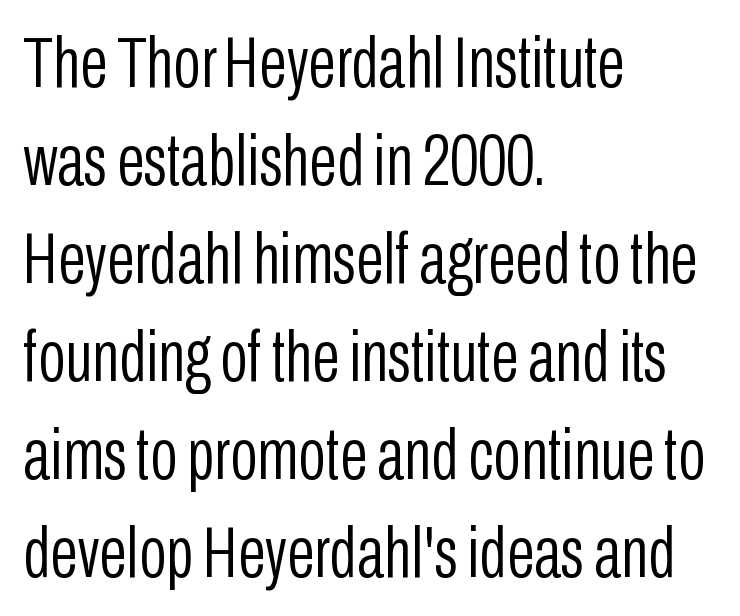
Q: Is the text bold? A: No.
Q: Is the text italic (slanted)? A: No, it is upright.
Q: Is the typeface a serif or a sans-serif typeface? A: Sans-serif.
Q: Is the text underlined? A: No.
Q: How is the paragraph aligned? A: Left-aligned.
Q: Is the spacing between letters normal or unusually wide? A: Normal.
Q: Is the spacing between lines tight, normal or loose? A: Normal.
Q: Width (condensed, normal, or wide)? A: Condensed.
Q: Stroke contrast? A: Low.
Q: x-height? A: Medium.
Q: Monospaced? A: No.
